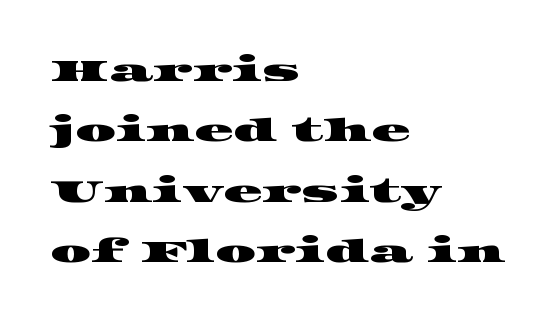
Q: Is the typeface a serif or a sans-serif typeface? A: Serif.
Q: Is the text underlined? A: No.
Q: How is the paragraph aligned? A: Left-aligned.
Q: Is the spacing between letters normal or unusually wide? A: Normal.
Q: Width (condensed, normal, or wide)? A: Wide.
Q: Stroke contrast? A: High.
Q: x-height? A: Large.
Q: Monospaced? A: No.
